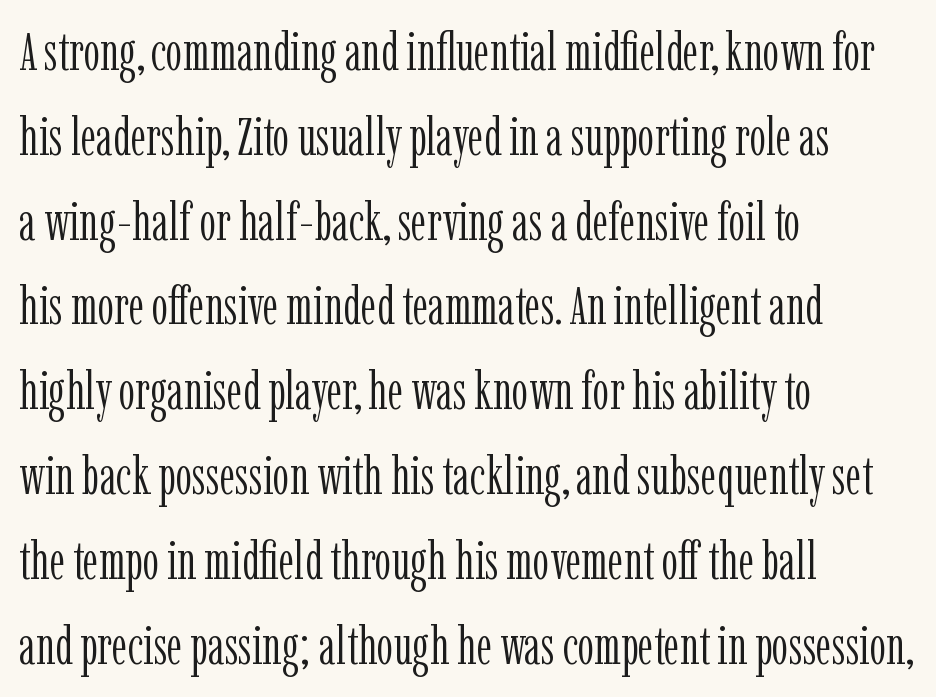
Letters have the restrained weight of plain body copy at most. How would I describe the line gaps? Plain and ordinary. Are there feet on the stems? There are — it's a serif. Think of a printed novel: that variable character pitch is what you see here. The glyphs are unaccompanied by any horizontal stroke below them. Every stem runs plumb, perpendicular to the baseline.
